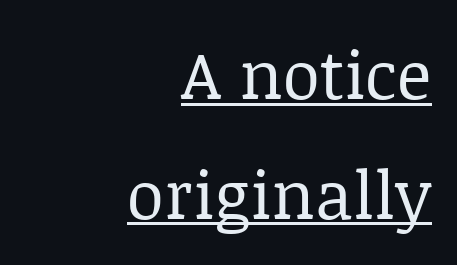
The image shows 67 px regular-weight serif type, upright; set right-aligned, line spacing 1.79x, normal letter spacing, underlined; low stroke contrast and a large x-height.
